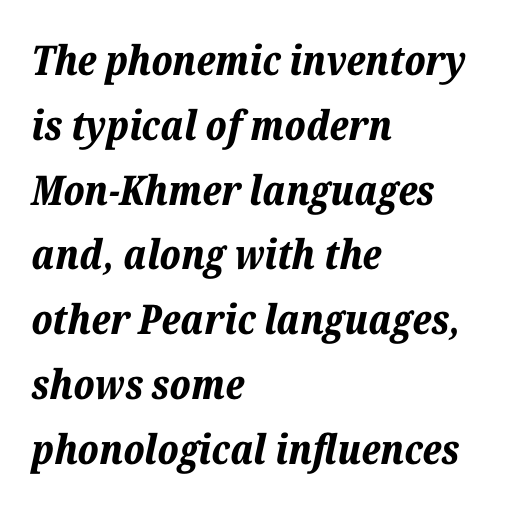
Chunky letters — that's bold for sure. Look at the tracking — it's just the regular setting, nothing added. Is the type slanted? Yes — the strokes lean at a clear angle. Descenders hang freely into open space. Looks like regular typesetting: each glyph gets only the width it needs.
